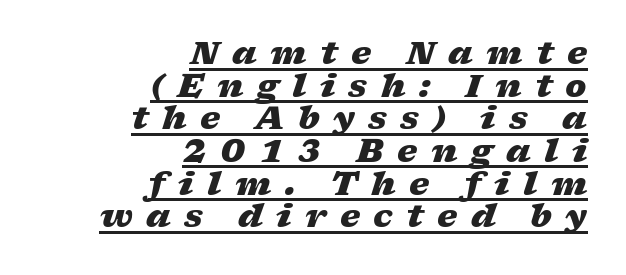
Q: Is the text bold? A: Yes.
Q: Is the text italic (slanted)? A: Yes, it leans right by about 17 degrees.
Q: Is the text underlined? A: Yes.
Q: How is the paragraph aligned? A: Right-aligned.
Q: Is the spacing between letters normal or unusually wide? A: Unusually wide.
Q: Is the spacing between lines tight, normal or loose? A: Tight.
Q: Width (condensed, normal, or wide)? A: Wide.
Q: Stroke contrast? A: Low.
Q: x-height? A: Medium.
Q: Monospaced? A: No.
